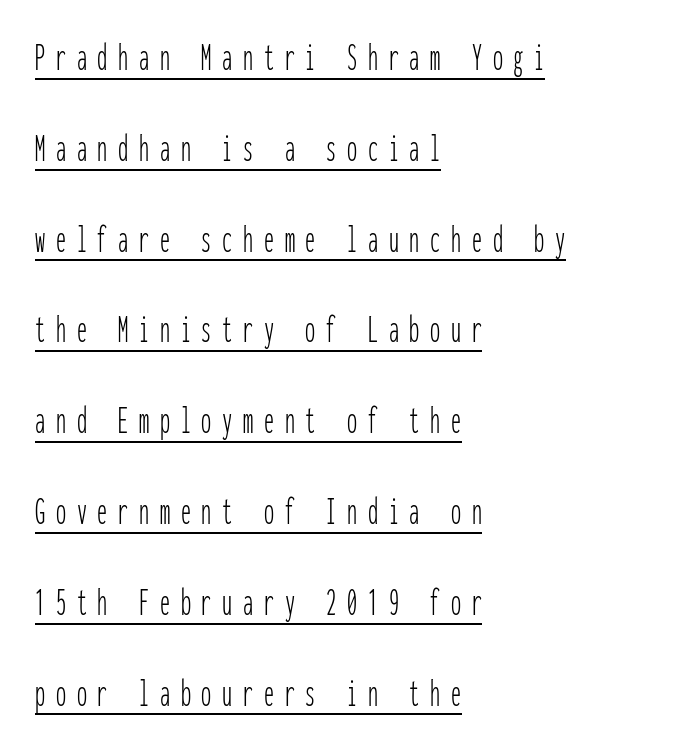
Q: Is the text bold? A: No.
Q: Is the text italic (slanted)? A: No, it is upright.
Q: Is the typeface a serif or a sans-serif typeface? A: Sans-serif.
Q: Is the text underlined? A: Yes.
Q: How is the paragraph aligned? A: Left-aligned.
Q: Is the spacing between letters normal or unusually wide? A: Unusually wide.
Q: Is the spacing between lines tight, normal or loose? A: Loose.
Q: Width (condensed, normal, or wide)? A: Condensed.
Q: Stroke contrast? A: Low.
Q: x-height? A: Medium.
Q: Monospaced? A: Yes.
